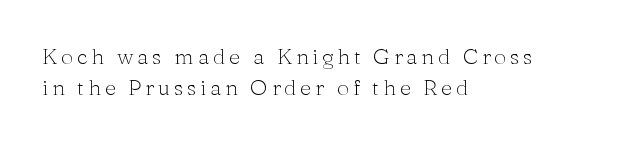
The image shows 22 px text type, upright; set left-aligned, normal line spacing (1.41x), not underlined.
